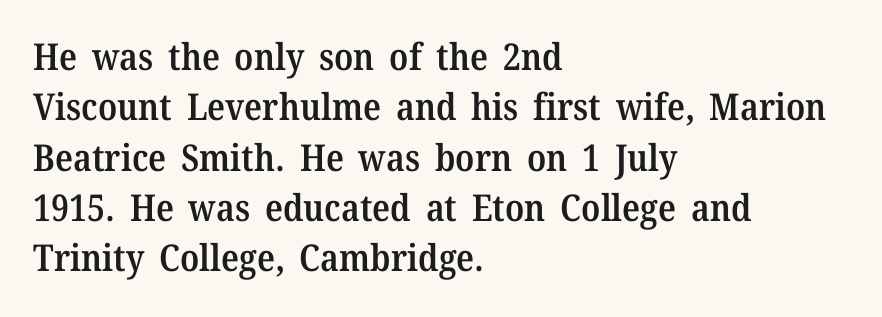
The image shows 37 px semibold serif type, upright; set left-aligned, normal line spacing (1.36x), normal letter spacing, not underlined; medium stroke contrast and a medium x-height.
